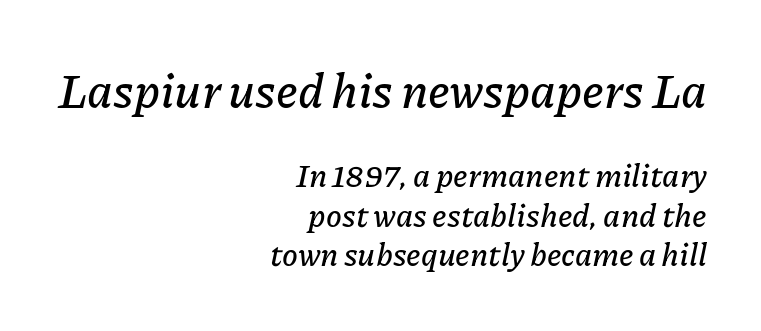
Q: Is the text italic (slanted)? A: Yes, it leans right by about 11 degrees.
Q: Is the text underlined? A: No.
Q: How is the paragraph aligned? A: Right-aligned.
Q: Is the spacing between letters normal or unusually wide? A: Normal.
Q: Which block of text is set in a larger size, the first (top) or the second (bottom)? A: The first (top) one.
Q: Width (condensed, normal, or wide)? A: Normal.
Q: Stroke contrast? A: Low.
Q: x-height? A: Medium.
Q: Monospaced? A: No.
